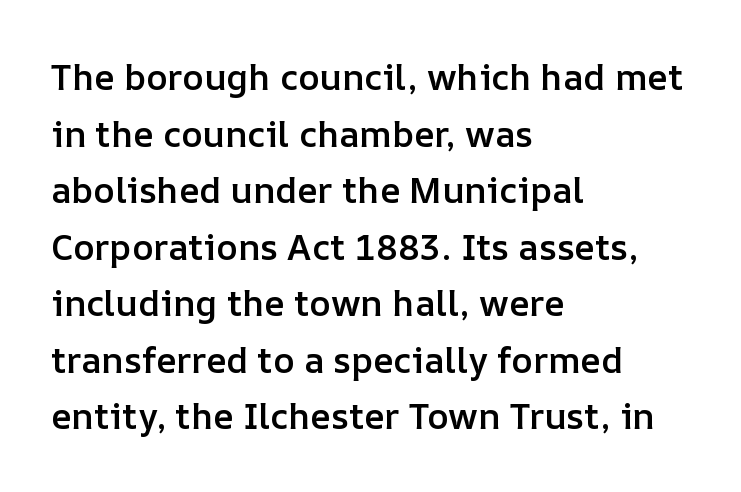
The image shows 36 px semibold type, upright; set left-aligned, normal line spacing (1.57x), normal letter spacing, not underlined; low stroke contrast and a medium x-height.
